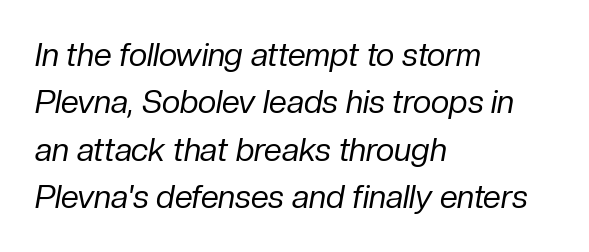
{"italic": "yes", "lean": "right", "slant_degrees": 10, "bold": "no", "weight": "regular", "width": "normal", "stroke_contrast": "low", "x_height": "medium", "monospaced": "no", "underline": "no", "align": "left", "line_spacing": "normal", "line_spacing_ratio": 1.48, "letter_spacing": "normal", "letter_spacing_em": 0.0, "glyph_px": 32}
